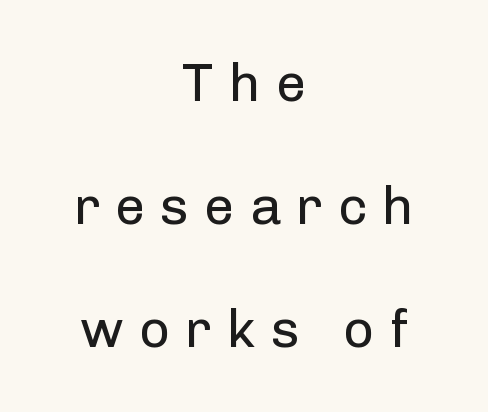
Q: Is the text bold? A: No.
Q: Is the text italic (slanted)? A: No, it is upright.
Q: Is the typeface a serif or a sans-serif typeface? A: Sans-serif.
Q: Is the text underlined? A: No.
Q: How is the paragraph aligned? A: Centered.
Q: Is the spacing between letters normal or unusually wide? A: Unusually wide.
Q: Is the spacing between lines tight, normal or loose? A: Loose.
Q: Width (condensed, normal, or wide)? A: Normal.
Q: Stroke contrast? A: Low.
Q: x-height? A: Medium.
Q: Monospaced? A: No.
